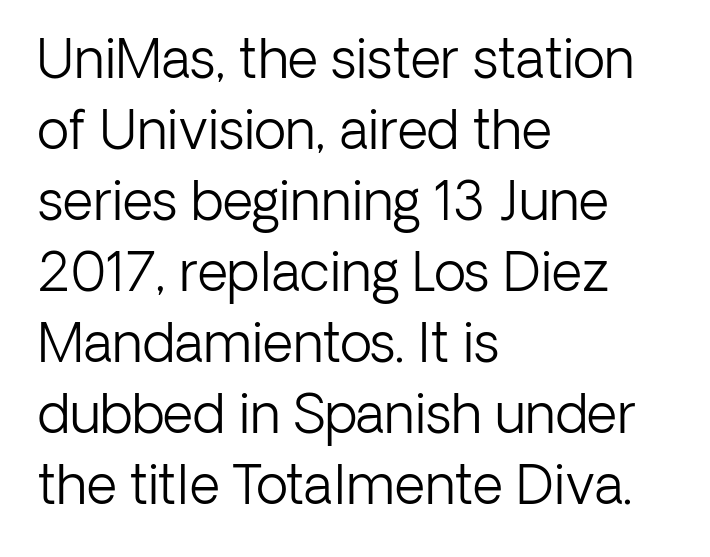
The image shows 53 px light sans-serif type, upright; set left-aligned, normal line spacing (1.34x), normal letter spacing, not underlined; low stroke contrast and a medium x-height.
